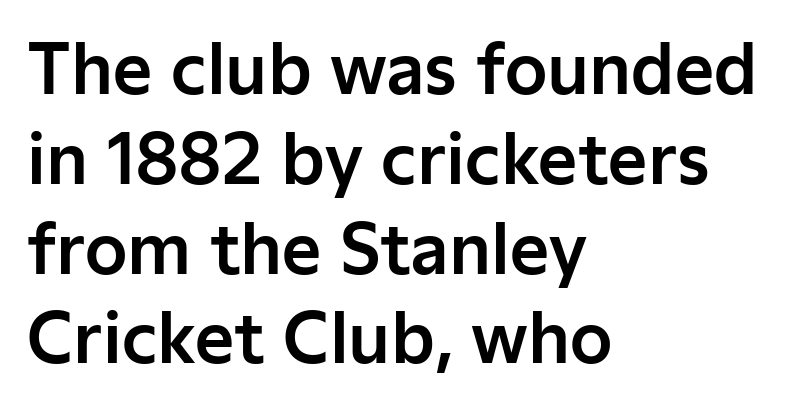
The image shows 68 px sans-serif type, upright; set left-aligned, normal line spacing (1.32x), normal letter spacing, not underlined; low stroke contrast and a medium x-height.
